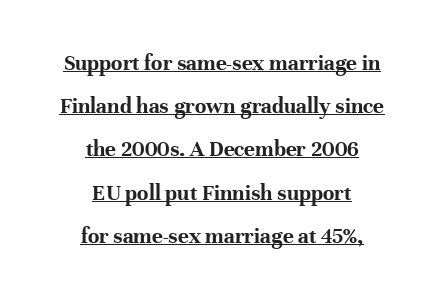
The lines in this sample share a center point and differ in where they start and stop. Characters follow at the spacing the type designer built in. Descenders here cross a horizontal rule under the line. Students, this is bold: see how much ink each stroke carries. Is there any slant? The stems are plumb.
